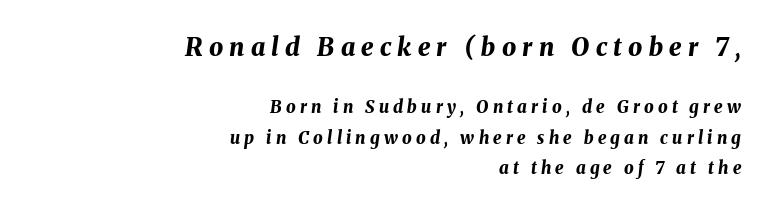
A student would call this right alignment; a typographer would say flush right, rag left. Scale decreases going downward across the two blocks. Each row of text sits above clean, open space. Emphasis-style slanted type is in use. The rendering uses a bold face; every stroke is thick and dark.
